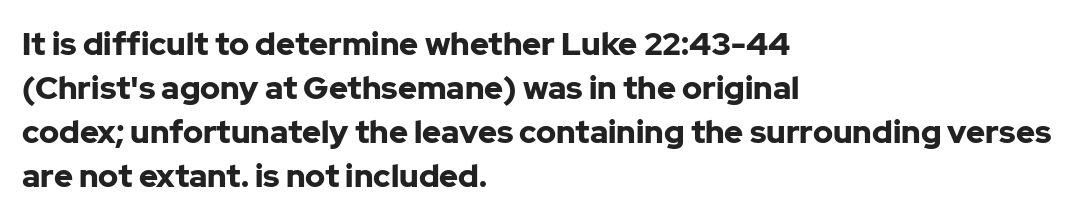
The image shows 32 px bold sans-serif type, upright; set left-aligned, normal line spacing (1.37x), normal letter spacing, not underlined; low stroke contrast and a medium x-height.
